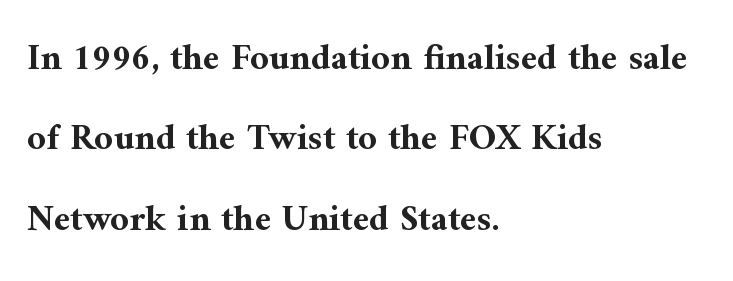
{"serif": "yes", "italic": "no", "bold": "yes", "weight": "bold", "width": "normal", "stroke_contrast": "medium", "x_height": "medium", "monospaced": "no", "underline": "no", "align": "left", "line_spacing": "loose", "line_spacing_ratio": 2.17, "letter_spacing": "normal", "letter_spacing_em": 0.0, "glyph_px": 37}
